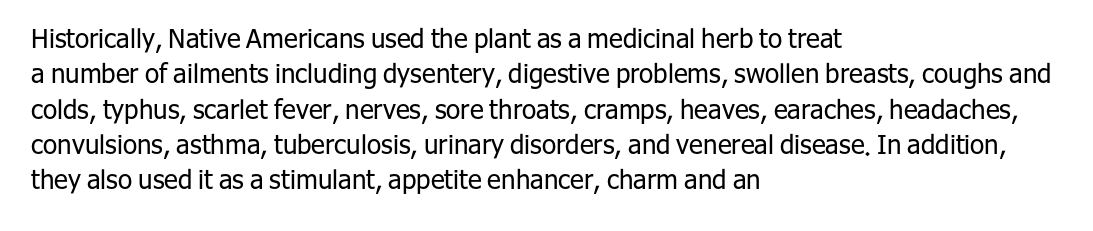
Vertically, the passage feels balanced, rows spaced as you'd expect. No italicization has been applied; the sample stays upright. A bare baseline throughout the passage. Think standard paragraph weight, or any step lighter than that.
